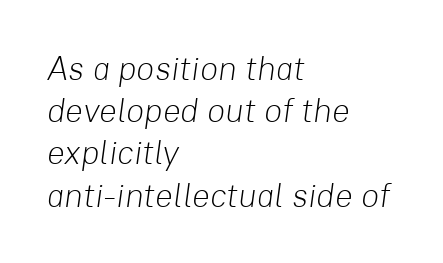
{"italic": "yes", "lean": "right", "slant_degrees": 8, "bold": "no", "weight": "light", "width": "normal", "stroke_contrast": "low", "x_height": "medium", "monospaced": "no", "underline": "no", "align": "left", "line_spacing": "normal", "line_spacing_ratio": 1.28, "letter_spacing": "normal", "letter_spacing_em": 0.0, "glyph_px": 33}
